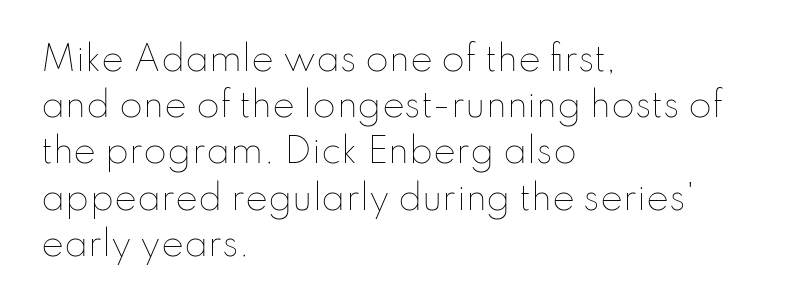
The image shows 34 px thin type, upright; set left-aligned, normal line spacing (1.36x), normal letter spacing, not underlined; low stroke contrast and a small x-height.
